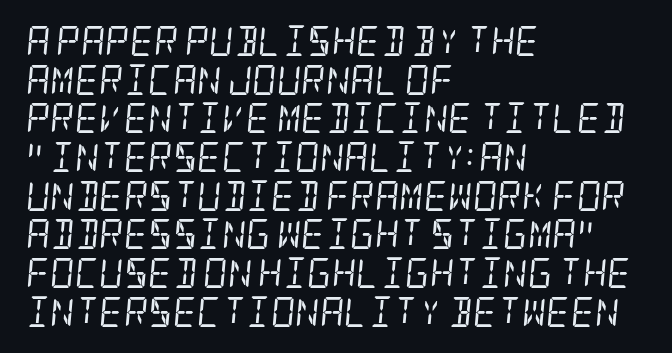
Q: Is the text bold? A: No.
Q: Is the text italic (slanted)? A: Yes, it leans right by about 5 degrees.
Q: Is the typeface a serif or a sans-serif typeface? A: Serif.
Q: Is the text underlined? A: No.
Q: How is the paragraph aligned? A: Left-aligned.
Q: Is the spacing between letters normal or unusually wide? A: Normal.
Q: Is the spacing between lines tight, normal or loose? A: Normal.
Q: Width (condensed, normal, or wide)? A: Condensed.
Q: Stroke contrast? A: Low.
Q: x-height? A: Large.
